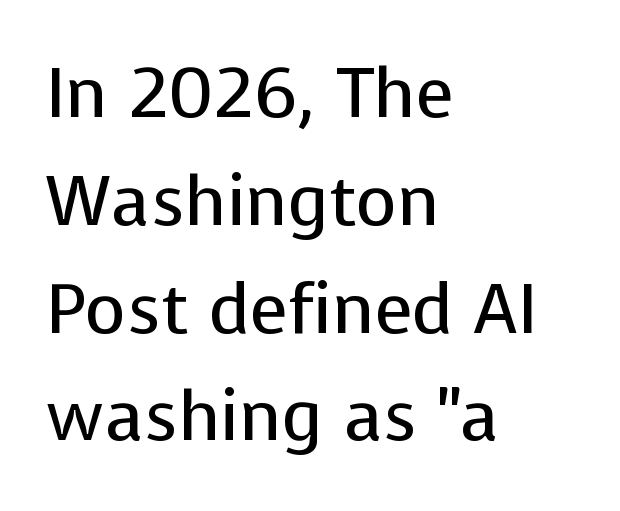
The image shows 70 px regular-weight sans-serif type, upright; set left-aligned, normal line spacing (1.54x), normal letter spacing, not underlined; low stroke contrast and a medium x-height.
